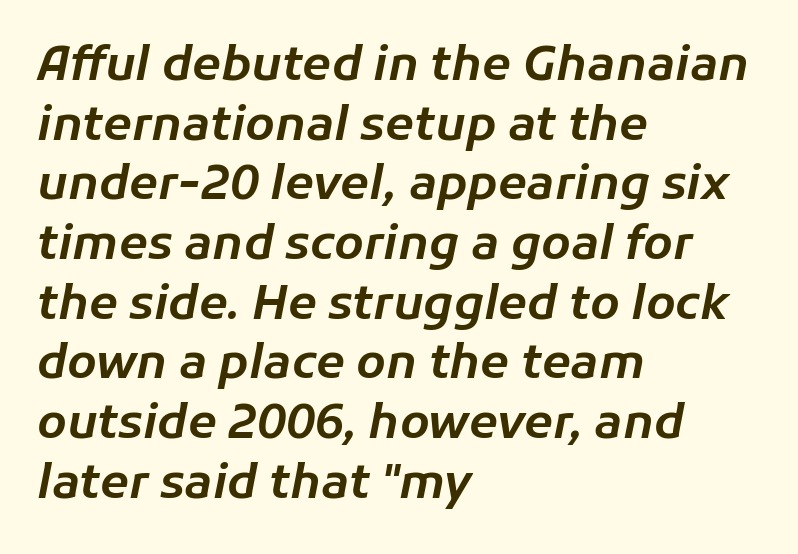
The letters sit at their default tracking, neither squeezed nor spread. The zone under the glyphs is completely vacant. Horizontal bands of white between lines are of average thickness. Notice how the passage keeps a crisp vertical edge on the left only. Looks like regular typesetting: each glyph gets only the width it needs.
